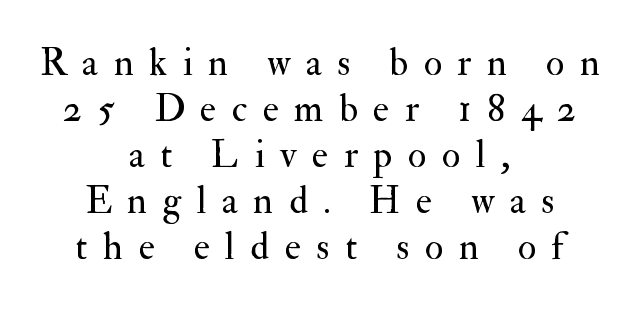
Q: Is the text bold? A: No.
Q: Is the text italic (slanted)? A: No, it is upright.
Q: Is the typeface a serif or a sans-serif typeface? A: Serif.
Q: Is the text underlined? A: No.
Q: How is the paragraph aligned? A: Centered.
Q: Is the spacing between letters normal or unusually wide? A: Unusually wide.
Q: Width (condensed, normal, or wide)? A: Normal.
Q: Stroke contrast? A: Medium.
Q: x-height? A: Small.
Q: Monospaced? A: No.
